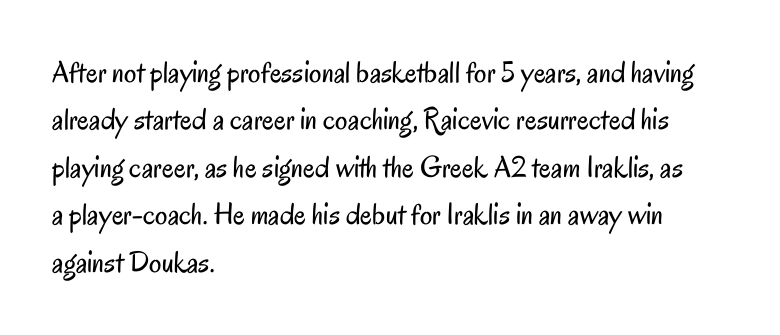
The image shows 31 px regular-weight, condensed sans-serif type, upright; set left-aligned, normal line spacing (1.53x), normal letter spacing, not underlined; low stroke contrast and a small x-height.
